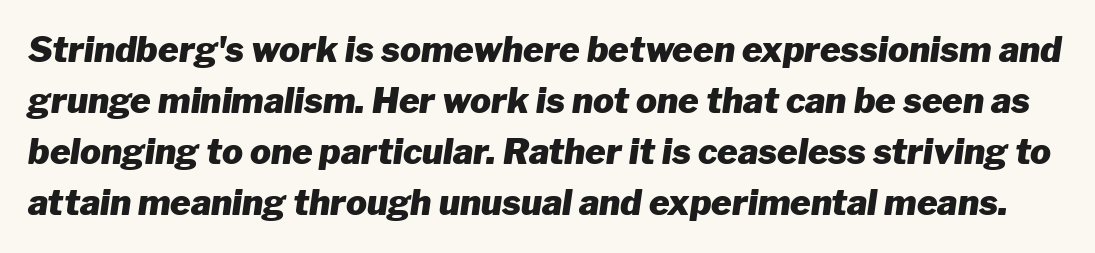
Q: Is the text bold? A: Yes.
Q: Is the text italic (slanted)? A: Yes, it leans right by about 8 degrees.
Q: Is the text underlined? A: No.
Q: Is the spacing between letters normal or unusually wide? A: Normal.
Q: Is the spacing between lines tight, normal or loose? A: Normal.
Q: Width (condensed, normal, or wide)? A: Normal.
Q: Stroke contrast? A: Low.
Q: x-height? A: Medium.
Q: Monospaced? A: No.
